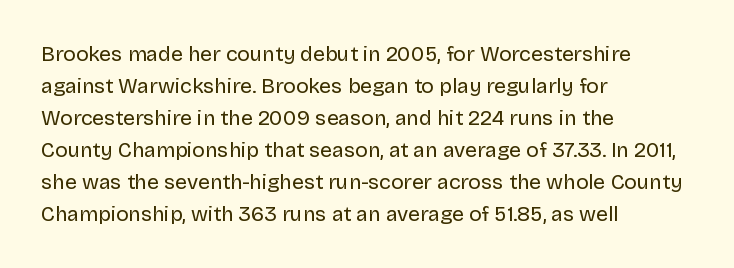
{"italic": "no", "bold": "no", "underline": "no", "align": "left", "line_spacing": "normal", "line_spacing_ratio": 1.52, "letter_spacing": "normal", "letter_spacing_em": 0.0, "glyph_px": 21}
